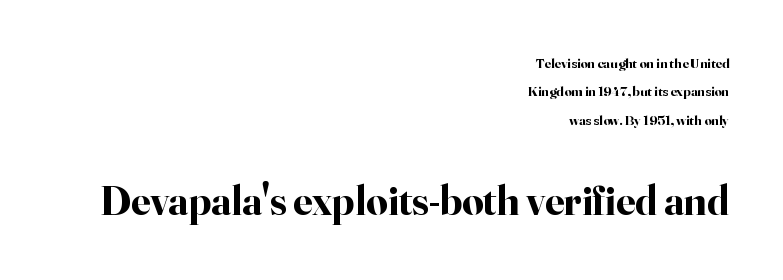
Q: Is the text bold? A: Yes.
Q: Is the text italic (slanted)? A: No, it is upright.
Q: Is the typeface a serif or a sans-serif typeface? A: Serif.
Q: Is the text underlined? A: No.
Q: How is the paragraph aligned? A: Right-aligned.
Q: Is the spacing between letters normal or unusually wide? A: Normal.
Q: Is the spacing between lines tight, normal or loose? A: Loose.
Q: Which block of text is set in a larger size, the first (top) or the second (bottom)? A: The second (bottom) one.
Q: Width (condensed, normal, or wide)? A: Normal.
Q: Stroke contrast? A: High.
Q: x-height? A: Small.
Q: Monospaced? A: No.
